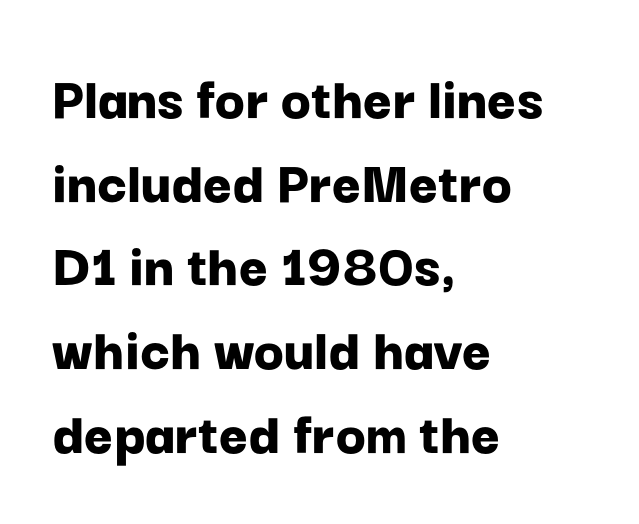
Q: Is the text bold? A: Yes.
Q: Is the text italic (slanted)? A: No, it is upright.
Q: Is the typeface a serif or a sans-serif typeface? A: Sans-serif.
Q: Is the text underlined? A: No.
Q: How is the paragraph aligned? A: Left-aligned.
Q: Is the spacing between letters normal or unusually wide? A: Normal.
Q: Is the spacing between lines tight, normal or loose? A: Normal.
Q: Width (condensed, normal, or wide)? A: Normal.
Q: Stroke contrast? A: Low.
Q: x-height? A: Medium.
Q: Monospaced? A: No.
